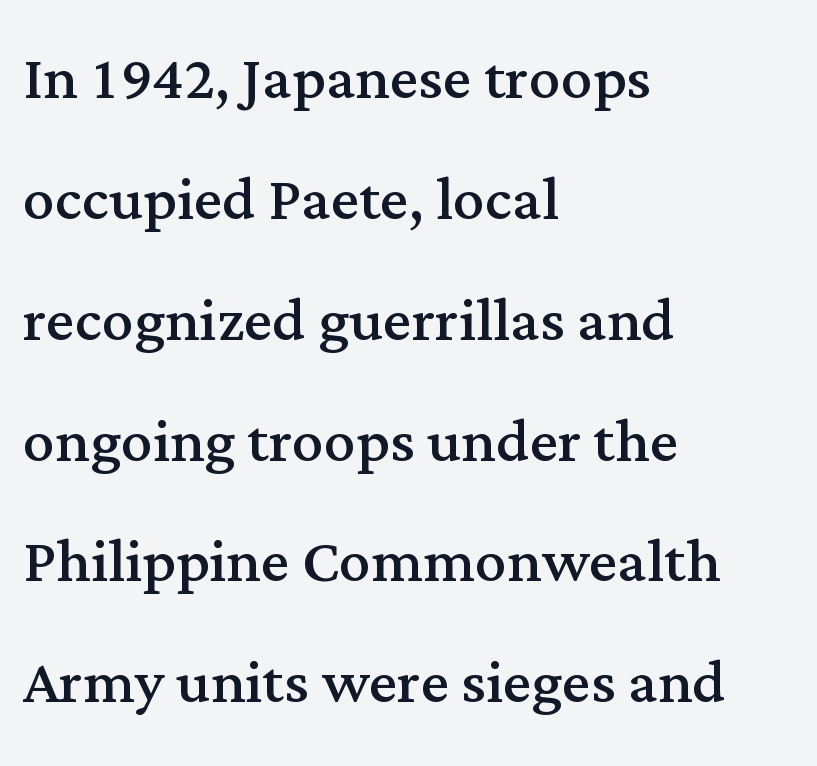
The image shows 79 px regular-weight serif type, upright; set left-aligned, normal line spacing (1.53x), normal letter spacing, not underlined; medium stroke contrast and a medium x-height.
